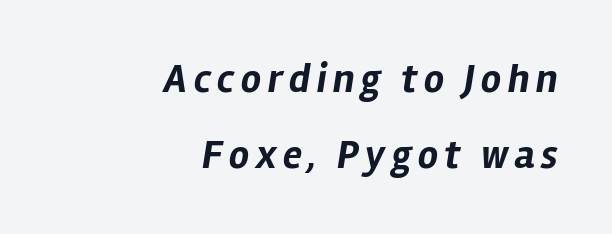
{"italic": "yes", "lean": "right", "slant_degrees": 12, "bold": "yes", "weight": "bold", "width": "normal", "stroke_contrast": "low", "x_height": "medium", "monospaced": "no", "underline": "no", "align": "right", "line_spacing": "loose", "line_spacing_ratio": 1.9, "glyph_px": 40}
